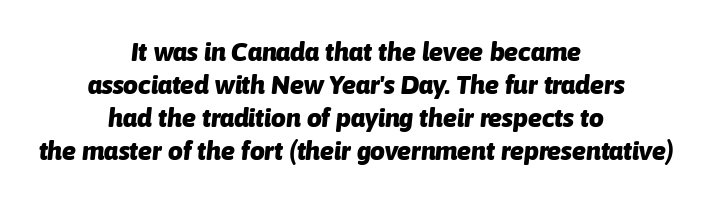
The image shows 26 px bold type, italic (leaning right); set centered, normal line spacing (1.27x), normal letter spacing, not underlined.
